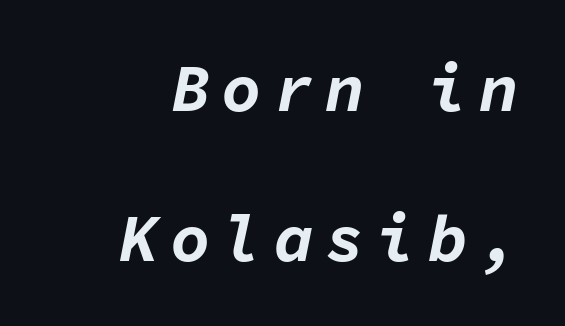
{"italic": "yes", "lean": "right", "slant_degrees": 11, "bold": "yes", "weight": "bold", "width": "normal", "stroke_contrast": "low", "x_height": "medium", "monospaced": "yes", "underline": "no", "align": "right", "line_spacing": "loose", "line_spacing_ratio": 2.27, "glyph_px": 66}
